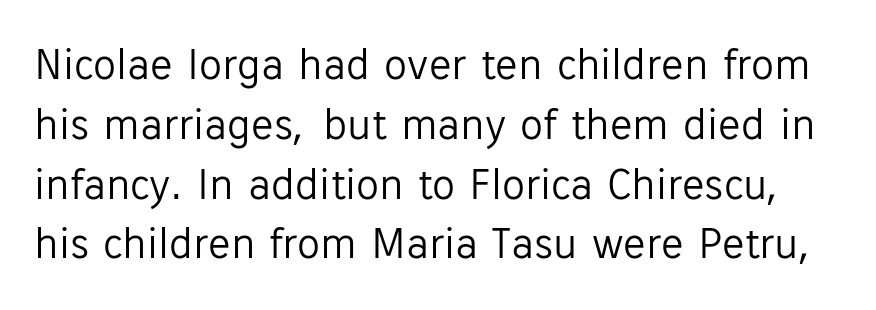
Ink coverage per letter is moderate at most. Here the glyphs are tracked normally, forming tight word shapes. The characters display no serif detailing; their extremities are plain. The passage shown is typed in a proportional face where columns would drift. The words here are not underlined.
